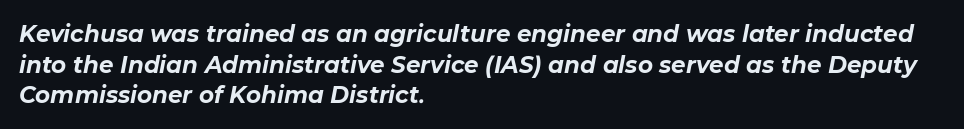
{"italic": "yes", "lean": "right", "slant_degrees": 11, "bold": "yes", "underline": "no", "align": "left", "line_spacing": "normal", "line_spacing_ratio": 1.33, "letter_spacing": "normal", "letter_spacing_em": 0.0, "glyph_px": 23}
